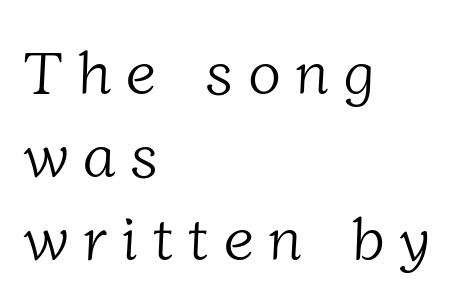
{"serif": "yes", "bold": "no", "weight": "light", "width": "normal", "stroke_contrast": "low", "x_height": "medium", "monospaced": "no", "underline": "no", "align": "left", "line_spacing": "normal", "line_spacing_ratio": 1.36, "letter_spacing": "wide", "letter_spacing_em": 0.24, "glyph_px": 61}
